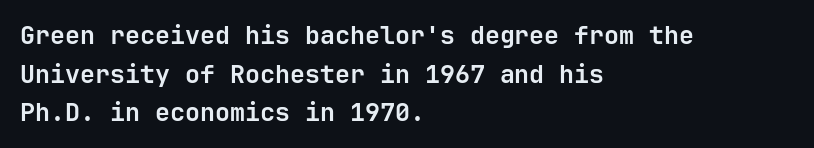
Q: Is the text bold? A: Yes.
Q: Is the text italic (slanted)? A: No, it is upright.
Q: Is the text underlined? A: No.
Q: How is the paragraph aligned? A: Left-aligned.
Q: Is the spacing between letters normal or unusually wide? A: Normal.
Q: Is the spacing between lines tight, normal or loose? A: Normal.
